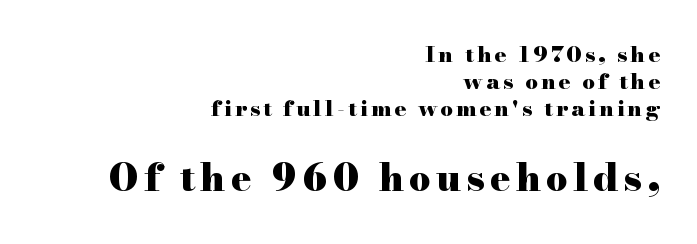
Typesetter's note — lower block bumped up in size, upper block left smaller. Type without underlining. Teacher's note: observe the even right margin — that is flush-right alignment. These words are printed bold, with thick strokes throughout. Proportional: the letters do not fall into vertical columns. Unlike a clean sans, this face finishes its strokes with serifs.
